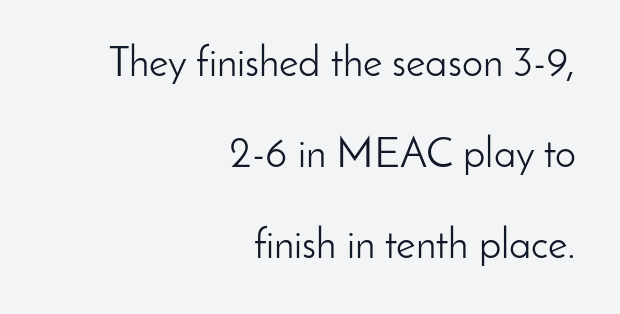
Q: Is the text bold? A: No.
Q: Is the text italic (slanted)? A: No, it is upright.
Q: Is the typeface a serif or a sans-serif typeface? A: Sans-serif.
Q: Is the text underlined? A: No.
Q: How is the paragraph aligned? A: Right-aligned.
Q: Is the spacing between letters normal or unusually wide? A: Normal.
Q: Is the spacing between lines tight, normal or loose? A: Loose.
Q: Width (condensed, normal, or wide)? A: Normal.
Q: Stroke contrast? A: Low.
Q: x-height? A: Small.
Q: Monospaced? A: No.
